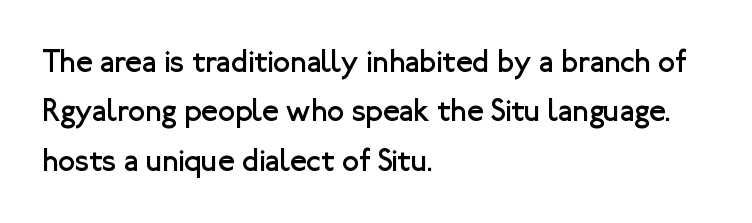
Vertically, the passage feels balanced, rows spaced as you'd expect. The area under the type is left untouched. Weight: in the light-to-regular range. This sample uses a sans-serif face. The passage shown is typed in a proportional face where columns would drift.
